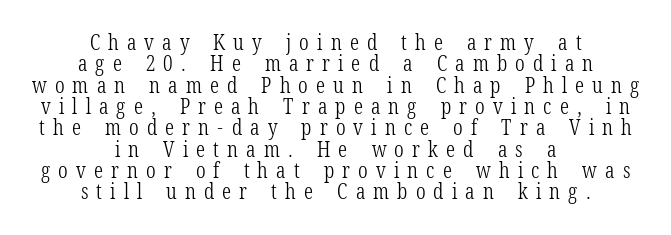
{"italic": "no", "bold": "no", "underline": "no", "align": "center", "line_spacing": "tight", "line_spacing_ratio": 0.97, "letter_spacing": "wide", "letter_spacing_em": 0.37, "glyph_px": 22}
